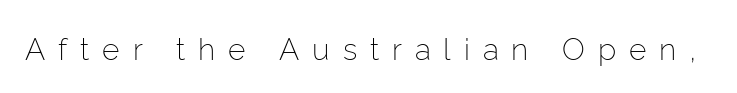
{"serif": "no", "italic": "no", "bold": "no", "weight": "light", "width": "normal", "stroke_contrast": "low", "x_height": "medium", "monospaced": "no", "underline": "no", "letter_spacing": "wide", "letter_spacing_em": 0.43, "glyph_px": 30}
